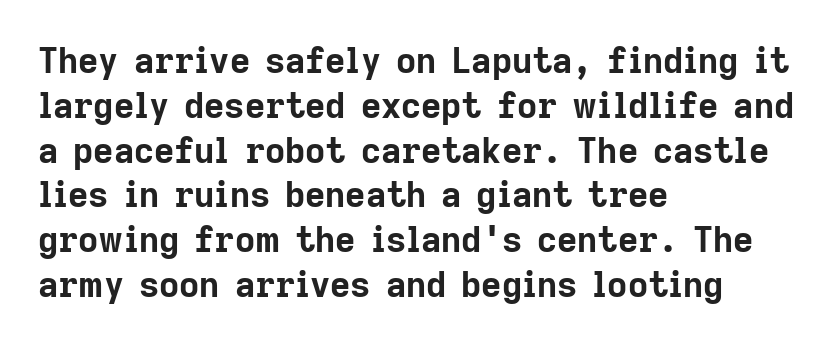
{"serif": "no", "italic": "no", "bold": "yes", "weight": "bold", "width": "normal", "stroke_contrast": "low", "x_height": "medium", "monospaced": "no", "underline": "no", "align": "left", "line_spacing": "normal", "line_spacing_ratio": 1.28, "letter_spacing": "normal", "letter_spacing_em": 0.0, "glyph_px": 35}
